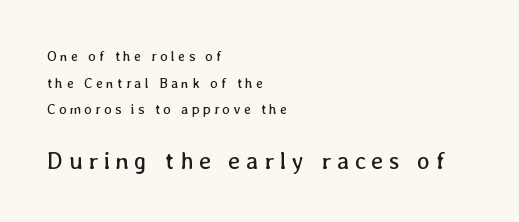
The image shows 24 px text type, upright; set left-aligned, loose line spacing (1.9x), unusually wide letter spacing (+0.23 em), not underlined; the second (bottom) block is 1.71x larger.
